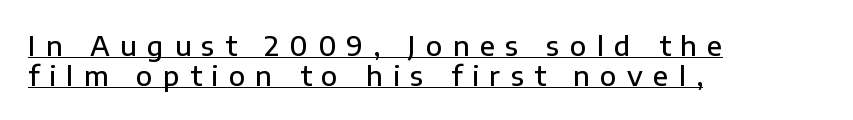
The image shows 27 px text type, upright; set left-aligned, tight line spacing (1.11x), unusually wide letter spacing (+0.38 em), underlined.
